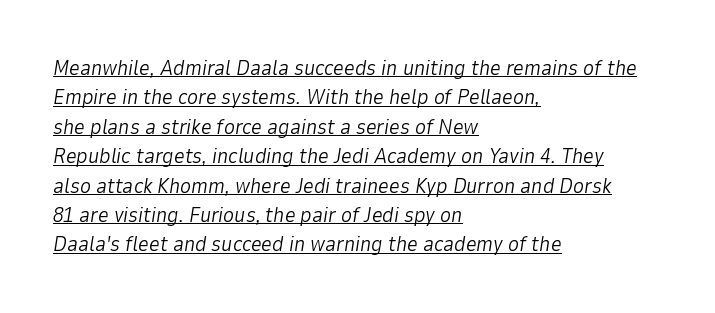
Q: Is the text bold? A: No.
Q: Is the text italic (slanted)? A: Yes, it leans right by about 9 degrees.
Q: Is the text underlined? A: Yes.
Q: How is the paragraph aligned? A: Left-aligned.
Q: Is the spacing between letters normal or unusually wide? A: Normal.
Q: Is the spacing between lines tight, normal or loose? A: Normal.
